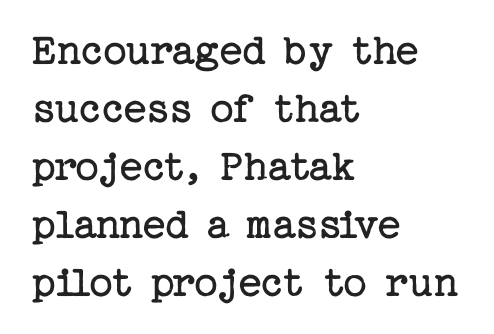
If you measured baseline to baseline, you'd find a middling distance. Leftover space on each line is placed entirely after the last word. Ink coverage per letter is moderate at most. The passage shown is not underscored anywhere. Look at the tracking — it's just the regular setting, nothing added. Unlike a clean sans, this face finishes its strokes with serifs.
